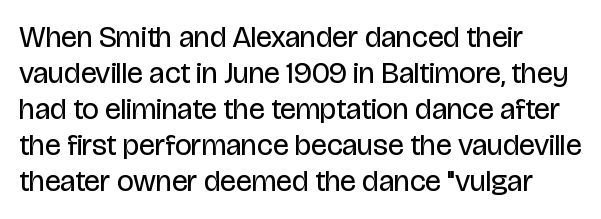
The image shows 30 px regular-weight, condensed sans-serif type, upright; set left-aligned, line spacing 1.2x, normal letter spacing, not underlined; low stroke contrast and a large x-height.
